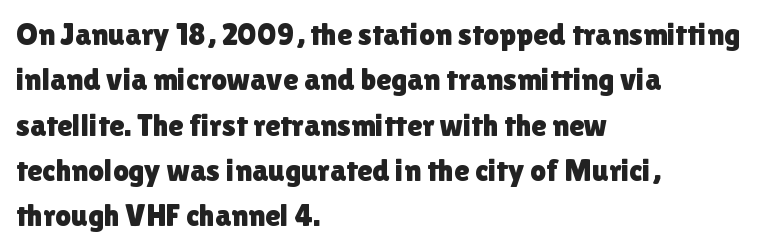
Classification — sans serif. In CSS terms this would be text-align: left. Nothing unusual about the tracking: characters are spaced as the font intends. Summary of vertical rhythm: regular, with standard interline spacing. The specimen omits any rule beneath the text block's lines. These lines were composed using upright roman letters.
